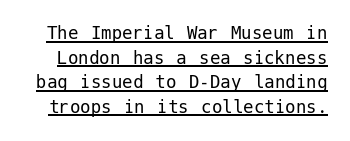
{"italic": "no", "bold": "no", "underline": "yes", "line_spacing_ratio": 1.17, "letter_spacing": "normal", "letter_spacing_em": 0.0, "glyph_px": 21}
